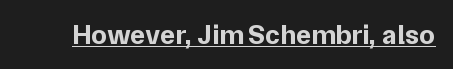
These lines are composed in type without serifs. How are the letters spaced? Ordinarily, with no added tracking. Caption: bold face, heavy strokes. This is underlined copy, the kind a proofreader might mark for attention. This sample uses an upright cut, with every glyph sitting square on the baseline. Each letter keeps its own natural width here, so spacing adapts to shape.
